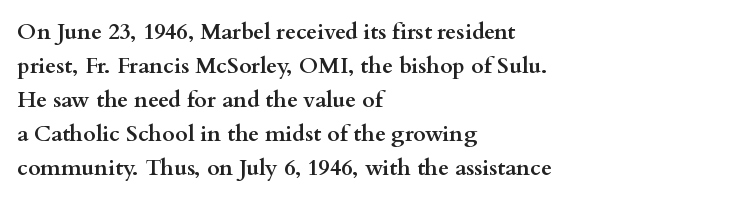
Q: Is the text bold? A: Yes.
Q: Is the text italic (slanted)? A: No, it is upright.
Q: Is the text underlined? A: No.
Q: How is the paragraph aligned? A: Left-aligned.
Q: Is the spacing between letters normal or unusually wide? A: Normal.
Q: Is the spacing between lines tight, normal or loose? A: Normal.
